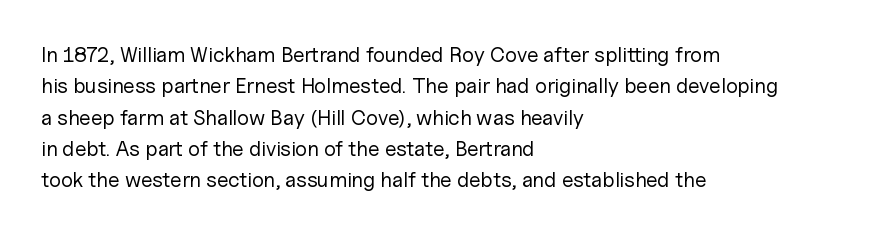
Ordinary non-slanted type is in use. Honestly, the row spacing looks completely unremarkable. These lines keep a tight, regular rhythm from letter to letter. These lines stack with their left ends in a neat column.
